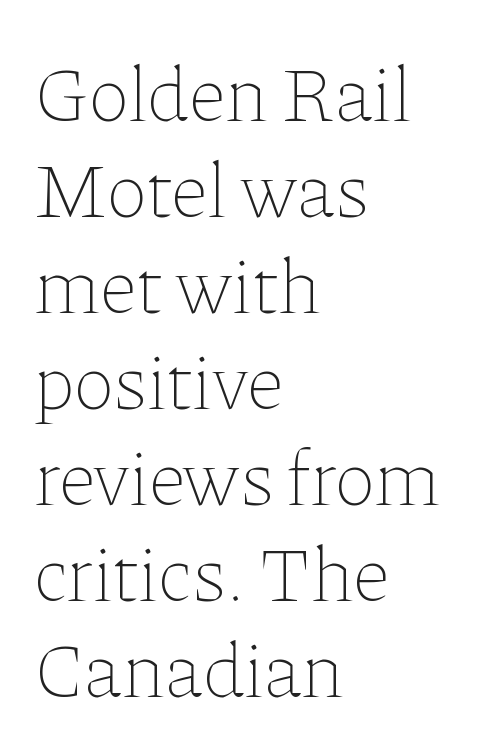
{"italic": "no", "bold": "no", "weight": "thin", "width": "normal", "stroke_contrast": "low", "x_height": "medium", "monospaced": "no", "underline": "no", "align": "left", "line_spacing_ratio": 1.23, "letter_spacing": "normal", "letter_spacing_em": 0.0, "glyph_px": 78}
